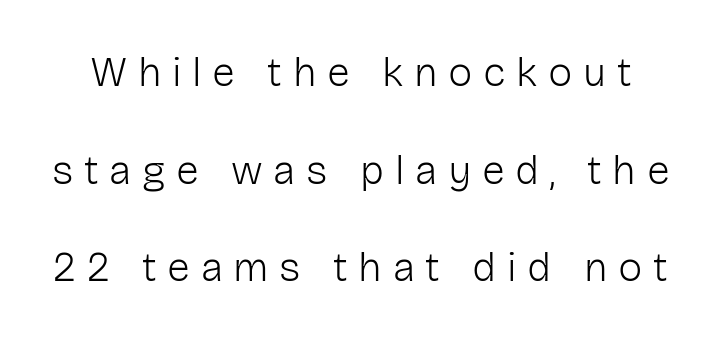
Q: Is the text bold? A: No.
Q: Is the text italic (slanted)? A: No, it is upright.
Q: Is the typeface a serif or a sans-serif typeface? A: Sans-serif.
Q: Is the text underlined? A: No.
Q: Is the spacing between letters normal or unusually wide? A: Unusually wide.
Q: Is the spacing between lines tight, normal or loose? A: Loose.
Q: Width (condensed, normal, or wide)? A: Normal.
Q: Stroke contrast? A: Low.
Q: x-height? A: Medium.
Q: Monospaced? A: No.
